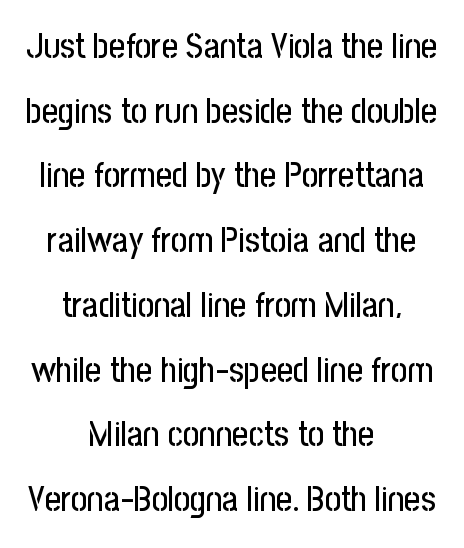
The image shows 35 px condensed sans-serif type, upright; set centered, line spacing 1.85x, normal letter spacing, not underlined; low stroke contrast and a medium x-height.
